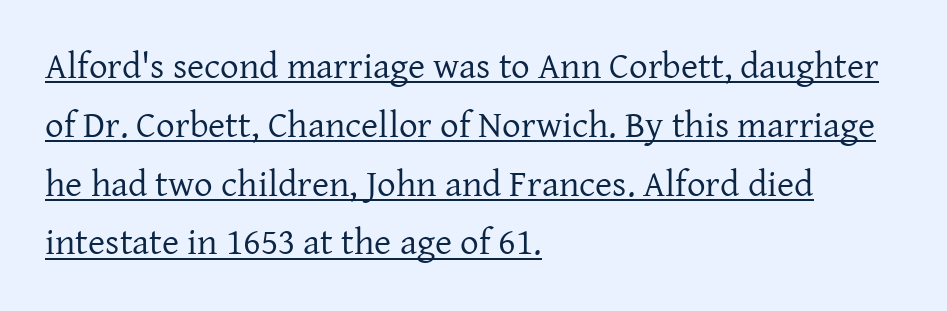
Compared with a typical body face, this is equally light or lighter still. This is the regular roman posture of the typeface. Check the space under the baseline: a stroke is drawn there. Horizontally, the lines are justified to the leading edge only.
